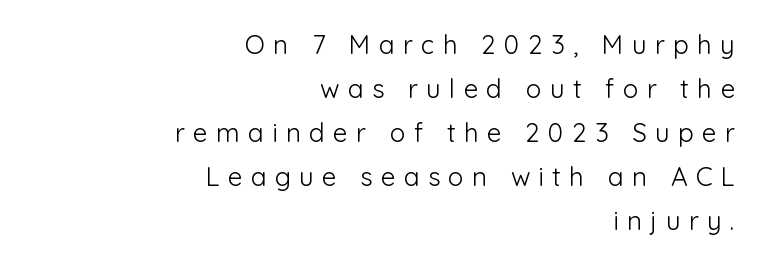
{"italic": "no", "bold": "no", "underline": "no", "align": "right", "line_spacing": "normal", "line_spacing_ratio": 1.69, "letter_spacing": "wide", "letter_spacing_em": 0.32, "glyph_px": 26}
